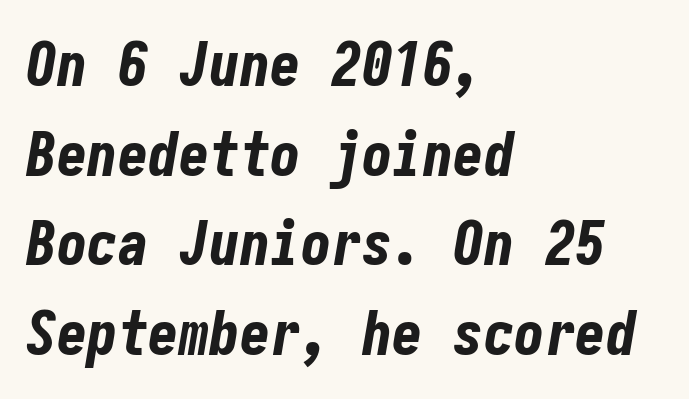
Teacher's note: observe the even left margin — that is flush-left alignment. Check the space under the baseline: it is left empty. The glyphs have the mass of a bold cut. This sample uses an oblique cut, with every glyph tilted off the vertical. The line-height multiplier appears to be the usual default. You could call the tracking neutral — neither tight nor loose.
